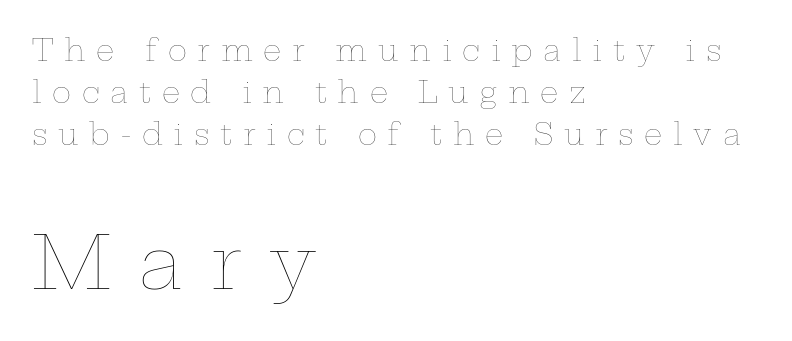
{"italic": "no", "bold": "no", "weight": "thin", "width": "wide", "stroke_contrast": "low", "x_height": "medium", "monospaced": "no", "underline": "no", "align": "left", "line_spacing": "normal", "line_spacing_ratio": 1.44, "letter_spacing": "wide", "letter_spacing_em": 0.37, "larger_block": "second", "size_ratio": 2.52, "glyph_px": 73}
